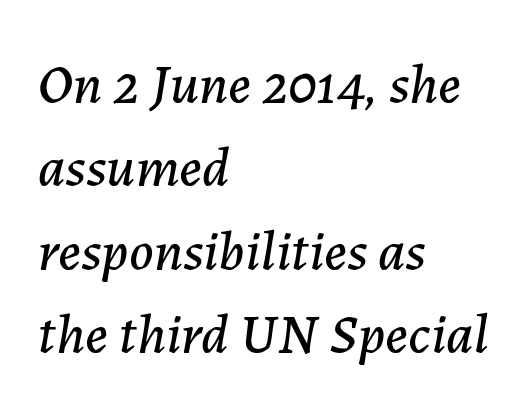
The image shows 56 px text type, italic (leaning right); set left-aligned, normal line spacing (1.49x), normal letter spacing, not underlined; low stroke contrast and a medium x-height.
